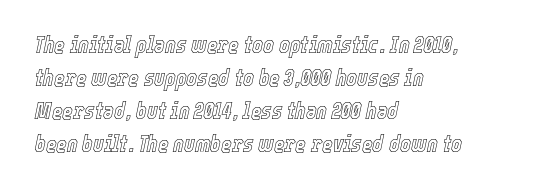
The image shows 23 px text type, italic (leaning right); set left-aligned, normal line spacing (1.44x), normal letter spacing, not underlined.
